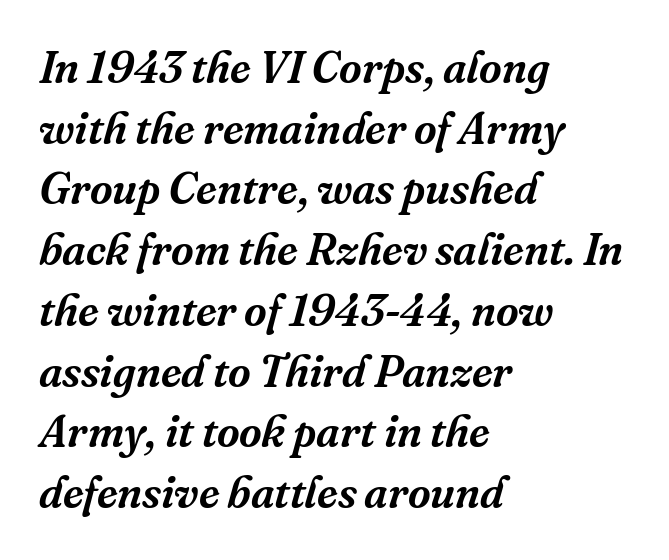
The image shows 44 px serif type, italic (leaning right); set left-aligned, normal line spacing (1.38x), normal letter spacing, not underlined; medium stroke contrast and a medium x-height.
